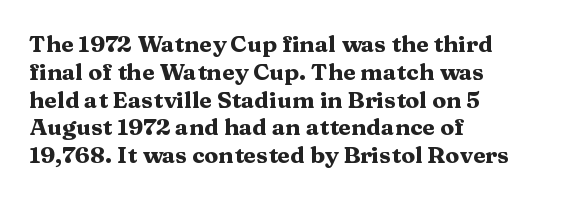
The image shows 23 px bold type, upright; set left-aligned, line spacing 1.21x, normal letter spacing, not underlined.
